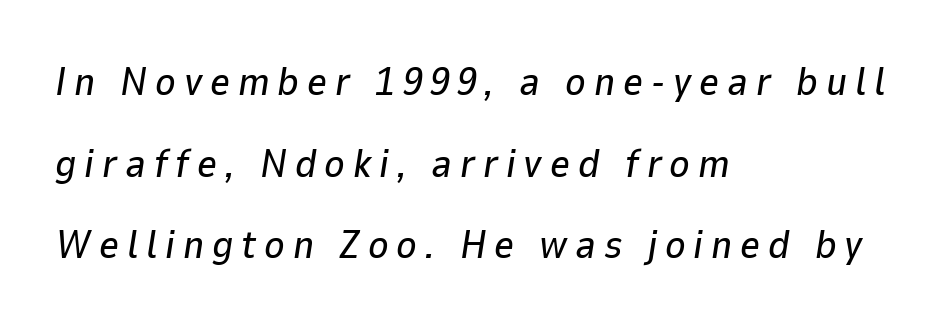
Character widths vary here, with narrow letters taking less room than wide ones. Looking at the ascenders, they clearly lean. The designer dialed line spacing up above the default. There is plenty of visible air inserted between adjacent glyphs. If you drew a ruler down the left edge, every line would touch it. Rule under the text: the space is simply empty.
